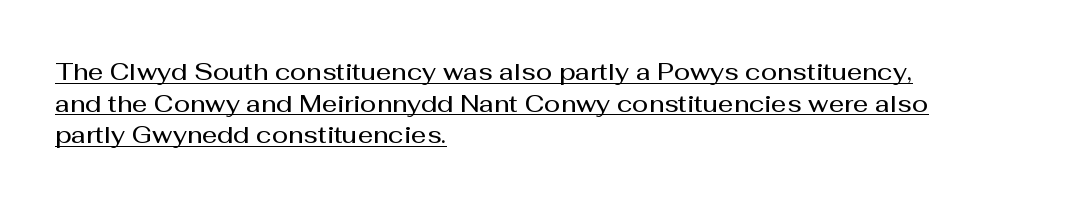
{"italic": "no", "bold": "semi", "underline": "yes", "align": "left", "line_spacing": "normal", "line_spacing_ratio": 1.32, "letter_spacing": "normal", "letter_spacing_em": 0.0, "glyph_px": 24}
